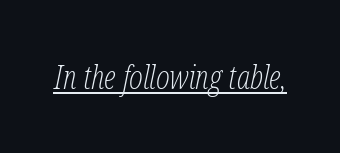
The image shows 32 px light, condensed serif type, italic (leaning right); set normal letter spacing, underlined; low stroke contrast and a medium x-height.
